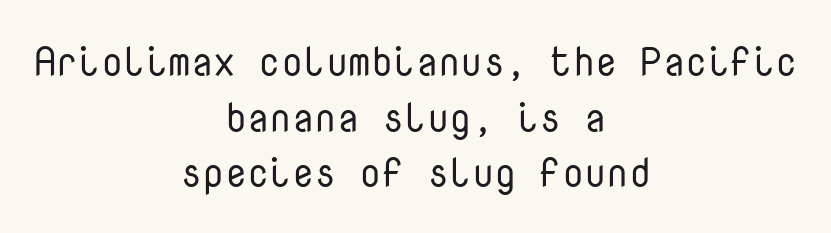
{"serif": "no", "italic": "no", "bold": "no", "weight": "regular", "width": "normal", "stroke_contrast": "low", "x_height": "medium", "monospaced": "yes", "underline": "no", "align": "center", "line_spacing": "normal", "line_spacing_ratio": 1.39, "letter_spacing": "normal", "letter_spacing_em": 0.0, "glyph_px": 40}
